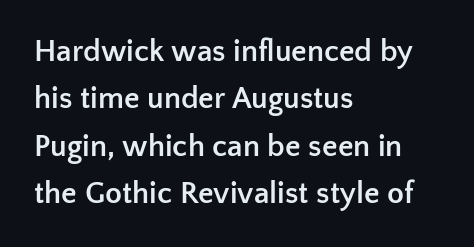
The image shows 31 px semibold sans-serif type, upright; set left-aligned, normal line spacing (1.53x), normal letter spacing, not underlined; low stroke contrast and a medium x-height.
